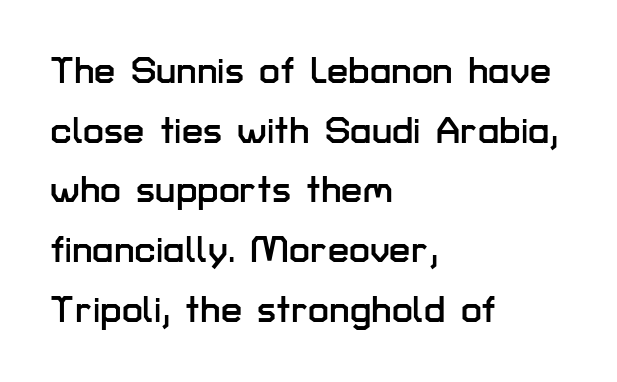
Upright lettering throughout. Line beginnings align vertically; line endings do not. Regarding serifs, this sample does without them. Spacing verdict: proportional, widths tailored to each character. Underline: absent. Words appear dense and cohesive because spacing is normal.
